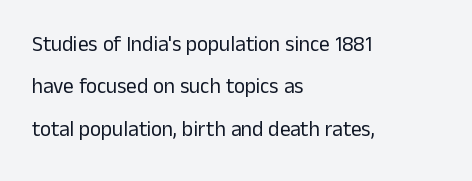
{"italic": "no", "bold": "no", "underline": "no", "align": "left", "line_spacing": "loose", "line_spacing_ratio": 2.02, "letter_spacing": "normal", "letter_spacing_em": 0.0, "glyph_px": 21}
